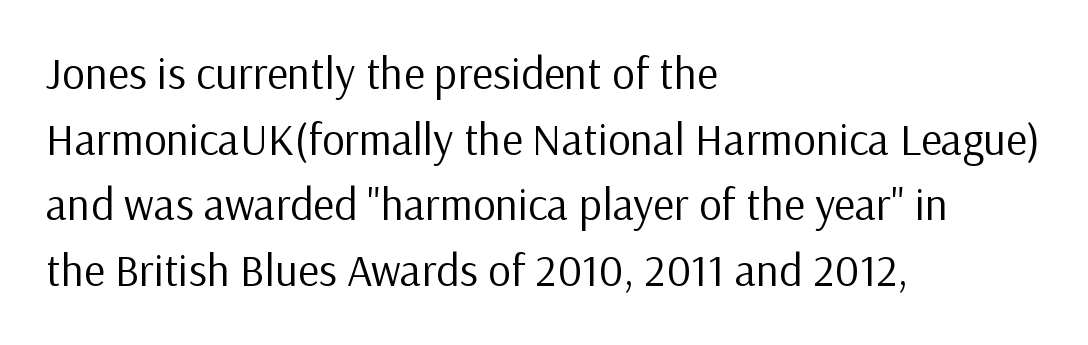
{"serif": "no", "italic": "no", "bold": "no", "weight": "regular", "width": "normal", "stroke_contrast": "low", "x_height": "medium", "monospaced": "no", "underline": "no", "align": "left", "line_spacing": "normal", "line_spacing_ratio": 1.46, "letter_spacing": "normal", "letter_spacing_em": 0.0, "glyph_px": 45}
